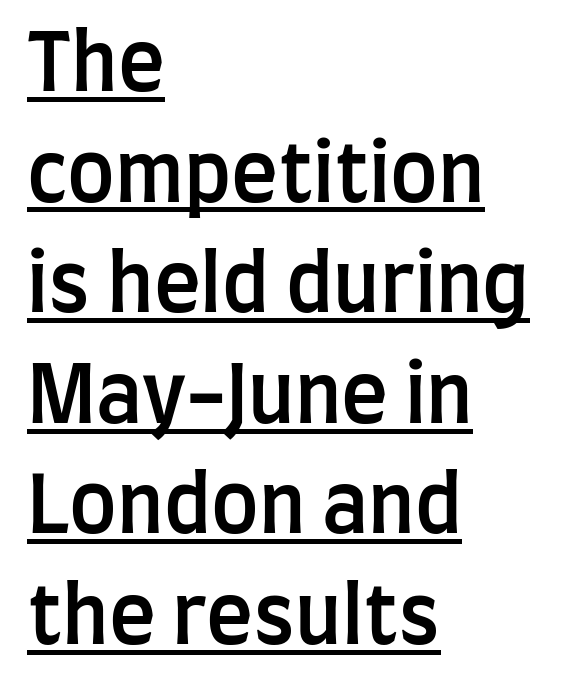
The image shows 79 px semibold, condensed sans-serif type, upright; set left-aligned, normal line spacing (1.4x), normal letter spacing, underlined; low stroke contrast and a large x-height.
